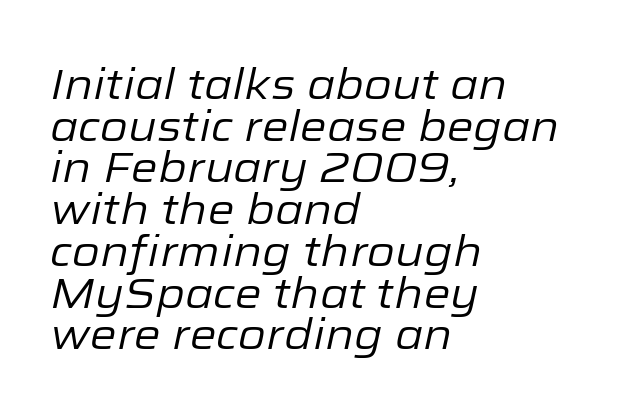
Q: Is the text bold? A: No.
Q: Is the text italic (slanted)? A: Yes, it leans right by about 12 degrees.
Q: Is the text underlined? A: No.
Q: How is the paragraph aligned? A: Left-aligned.
Q: Is the spacing between letters normal or unusually wide? A: Normal.
Q: Is the spacing between lines tight, normal or loose? A: Tight.
Q: Width (condensed, normal, or wide)? A: Normal.
Q: Stroke contrast? A: Low.
Q: x-height? A: Medium.
Q: Monospaced? A: No.
